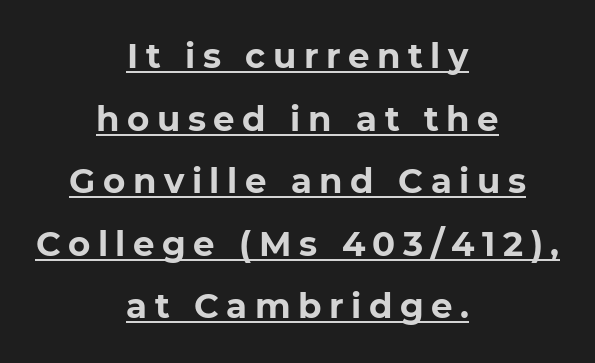
Style check: upright. In terms of letterspacing, this is a distinctly airy, spread setting. The font family rendered here belongs to the sans-serif group. A dark, heavy texture on the line: the type is bold. The passage shown is underscored from start to finish. The setting favours the middle, as headings and verse often do.
